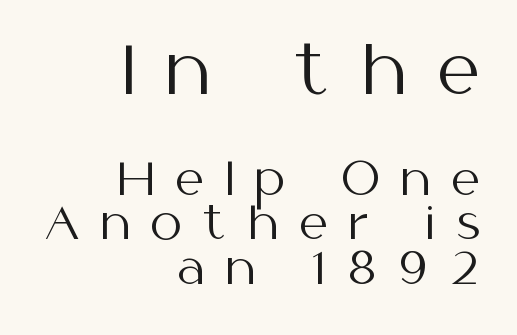
The compositor pushed each line to the right boundary. The letters are spread apart with noticeably loose tracking. Posture: straight, roman, zero tilt. Leading: reduced.
